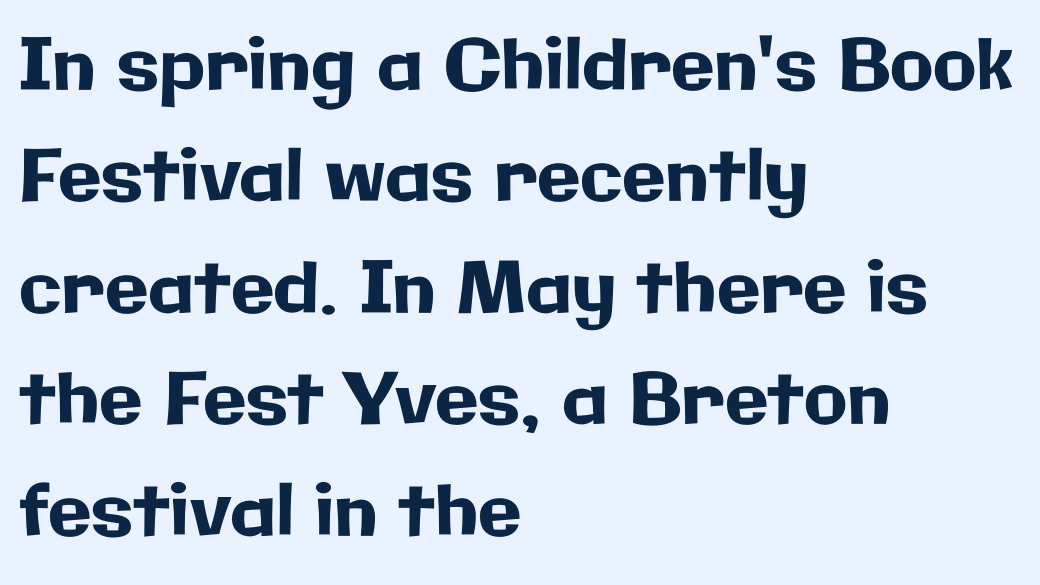
The image shows 71 px sans-serif type, upright; set left-aligned, normal line spacing (1.57x), normal letter spacing, not underlined; low stroke contrast and a medium x-height.
